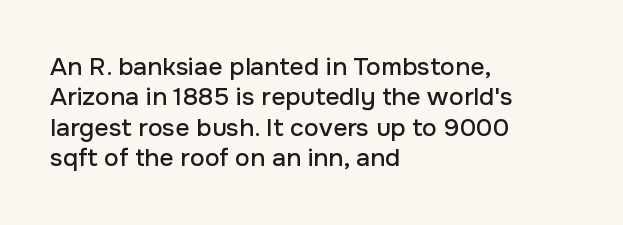
Q: Is the text italic (slanted)? A: No, it is upright.
Q: Is the text underlined? A: No.
Q: How is the paragraph aligned? A: Left-aligned.
Q: Is the spacing between letters normal or unusually wide? A: Normal.
